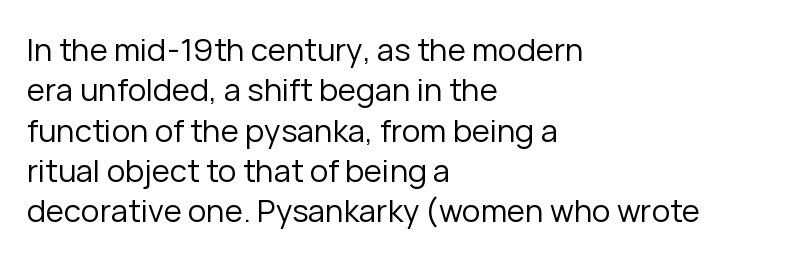
The image shows 31 px regular-weight sans-serif type, upright; set left-aligned, normal line spacing (1.3x), normal letter spacing, not underlined; low stroke contrast and a medium x-height.
